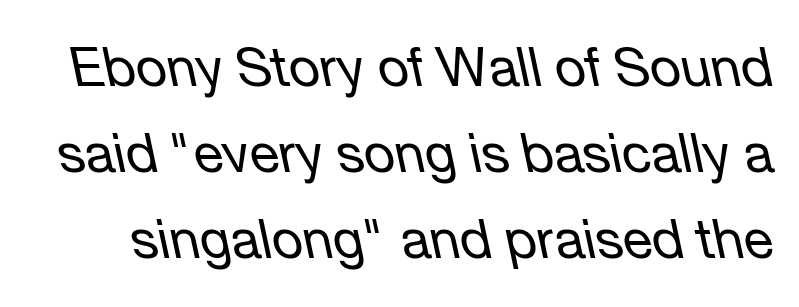
Q: Is the text bold? A: No.
Q: Is the text italic (slanted)? A: Yes, it leans left by about 12 degrees.
Q: Is the text underlined? A: No.
Q: Is the spacing between letters normal or unusually wide? A: Normal.
Q: Is the spacing between lines tight, normal or loose? A: Normal.
Q: Width (condensed, normal, or wide)? A: Normal.
Q: Stroke contrast? A: Low.
Q: x-height? A: Medium.
Q: Monospaced? A: No.
